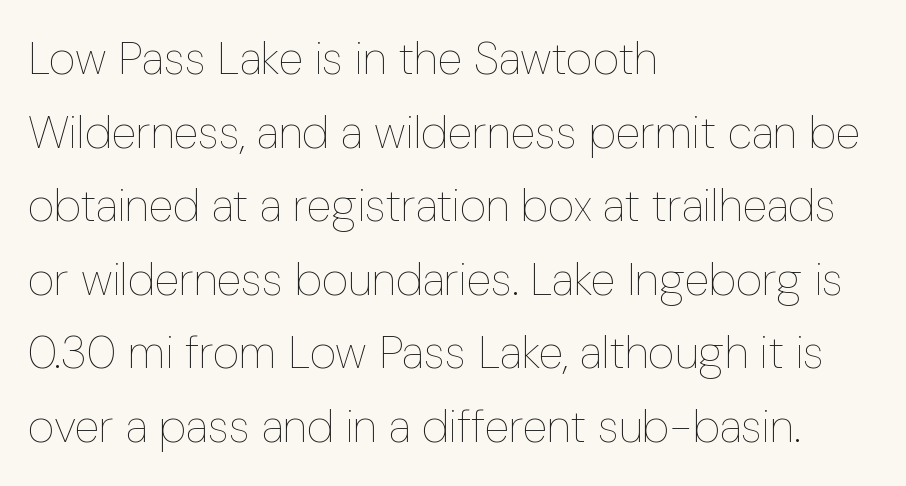
{"italic": "no", "bold": "no", "weight": "thin", "width": "condensed", "stroke_contrast": "low", "x_height": "medium", "monospaced": "no", "underline": "no", "align": "left", "line_spacing": "normal", "line_spacing_ratio": 1.6, "letter_spacing": "normal", "letter_spacing_em": 0.0, "glyph_px": 46}
